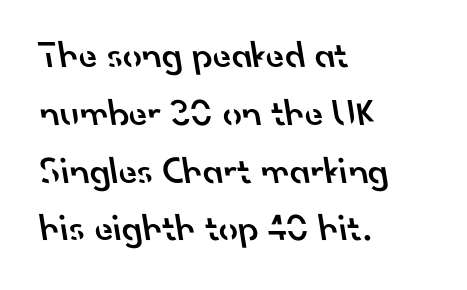
The image shows 38 px semibold sans-serif type; set left-aligned, normal line spacing (1.52x), normal letter spacing, not underlined; low stroke contrast and a small x-height.
